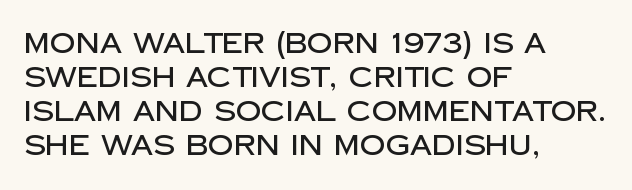
The image shows 28 px sans-serif type, upright; set left-aligned, line spacing 1.22x, normal letter spacing, not underlined; low stroke contrast and a large x-height.
